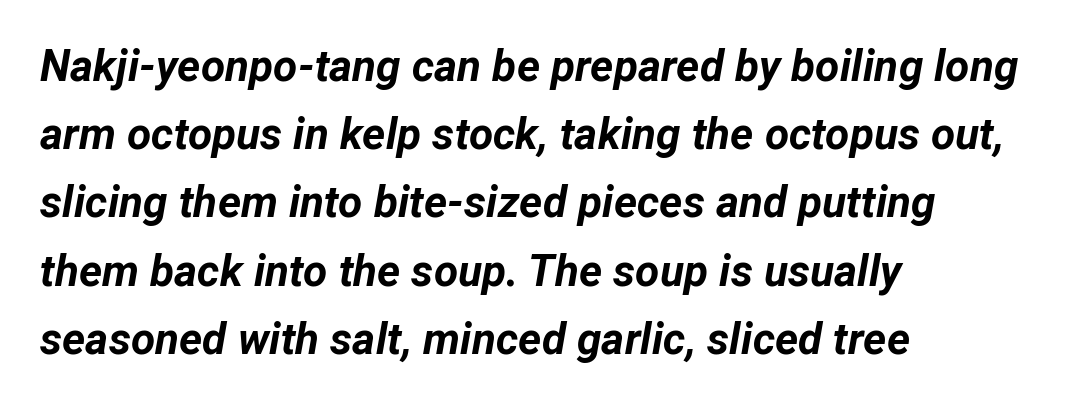
The horizontal fit of the characters is conventional and even. Does the copy run flush right? No — it runs flush left. Descender tails drop into unmarked territory. A typesetter would call this leading conventional body-copy spacing. Look at the stroke-to-counter ratio: heavy, a bold.
